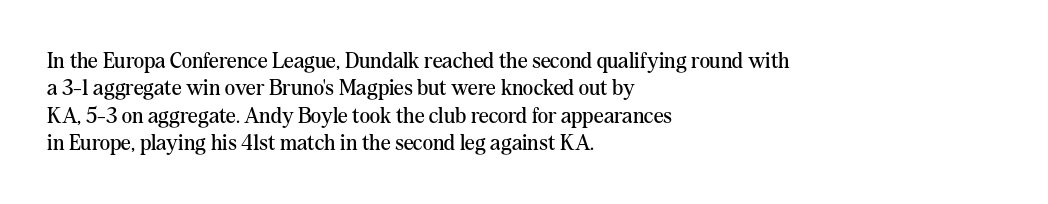
Q: Is the text bold? A: No.
Q: Is the text italic (slanted)? A: No, it is upright.
Q: Is the text underlined? A: No.
Q: How is the paragraph aligned? A: Left-aligned.
Q: Is the spacing between letters normal or unusually wide? A: Normal.
Q: Is the spacing between lines tight, normal or loose? A: Normal.
